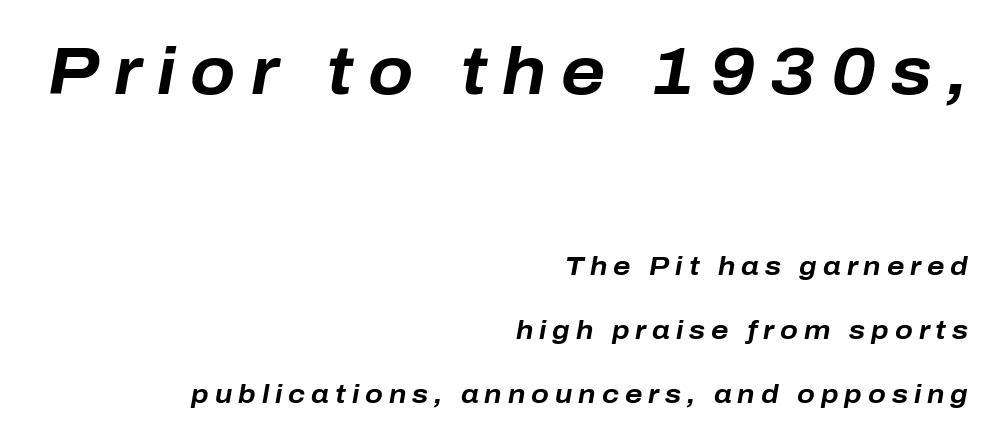
The image shows 66 px bold type, italic (leaning right); set right-aligned, loose line spacing (2.47x), unusually wide letter spacing (+0.23 em), not underlined; the first (top) block is 2.54x larger; low stroke contrast and a medium x-height.
